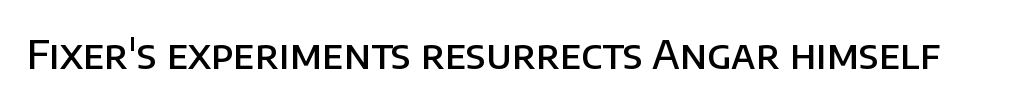
{"serif": "no", "italic": "no", "bold": "semi", "weight": "semibold", "width": "normal", "stroke_contrast": "low", "x_height": "large", "monospaced": "no", "underline": "no", "letter_spacing": "normal", "letter_spacing_em": 0.0, "glyph_px": 40}
